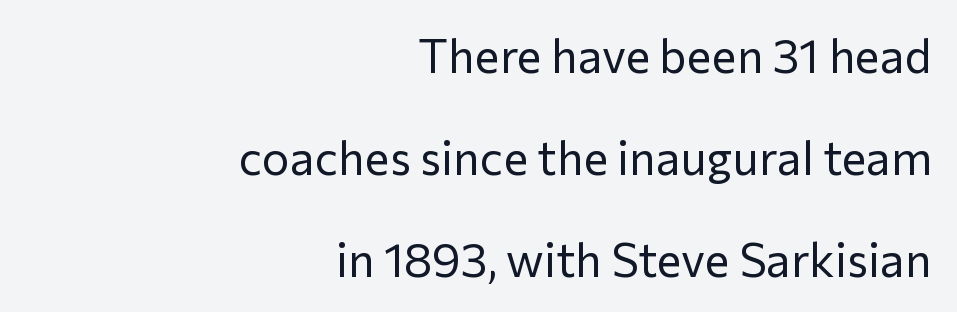
The image shows 47 px regular-weight sans-serif type, upright; set right-aligned, loose line spacing (2.17x), normal letter spacing, not underlined; low stroke contrast and a medium x-height.
